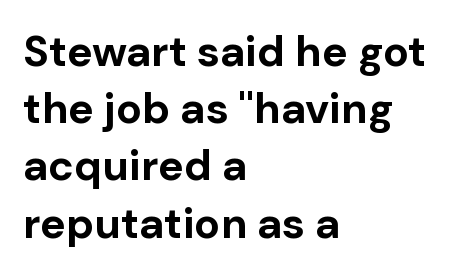
The rag falls on the right side of this text block. There is no visible air inserted between adjacent glyphs. This is the regular roman posture of the typeface. Varying glyph widths throughout — classic text-font behaviour.
